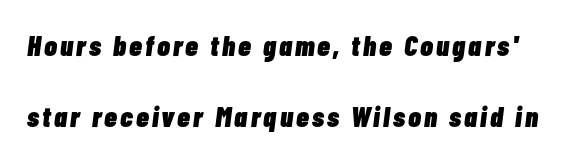
The image shows 29 px heavy, condensed type, italic (leaning right); set loose line spacing (2.44x), not underlined; low stroke contrast and a medium x-height.
